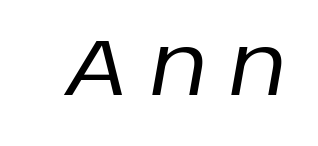
{"italic": "yes", "lean": "right", "slant_degrees": 10, "bold": "no", "weight": "regular", "width": "normal", "stroke_contrast": "low", "x_height": "large", "monospaced": "no", "underline": "no", "letter_spacing": "wide", "letter_spacing_em": 0.29, "glyph_px": 80}
